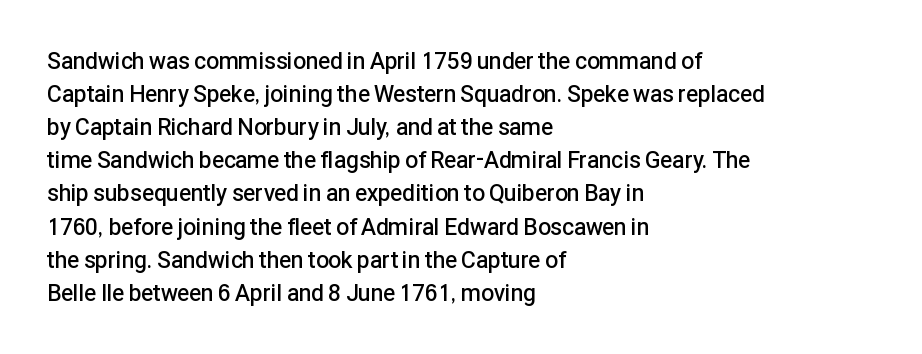
{"italic": "no", "bold": "semi", "underline": "no", "align": "left", "line_spacing": "normal", "line_spacing_ratio": 1.44, "letter_spacing": "normal", "letter_spacing_em": 0.0, "glyph_px": 23}
